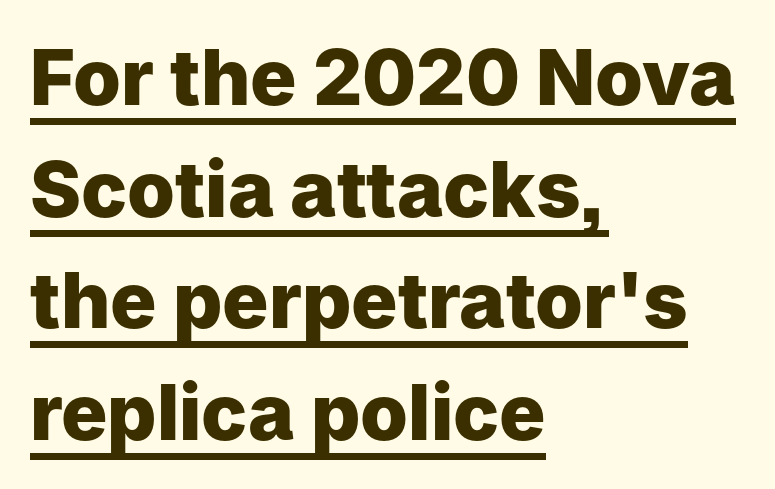
Each letter keeps its own natural width here, so spacing adapts to shape. Weight: bold. Descenders here cross a horizontal rule under the line. A typesetter would call this leading conventional body-copy spacing. Leftover space on each line is placed entirely after the last word.
